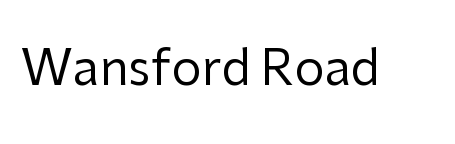
Observe the absence of serifs on each vertical stroke in this sample. The passage shown has conventional tracking throughout. Every character sits straight up, as roman type does. No letter is thick-stroked: the sample isn't bold. Think of a printed novel: that variable character pitch is what you see here. The area under the type is left untouched.
